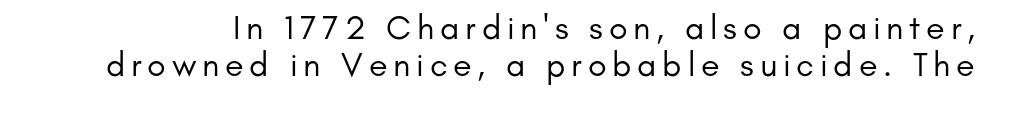
The image shows 34 px regular-weight sans-serif type, upright; set tight line spacing (1.1x), not underlined; low stroke contrast and a small x-height.
